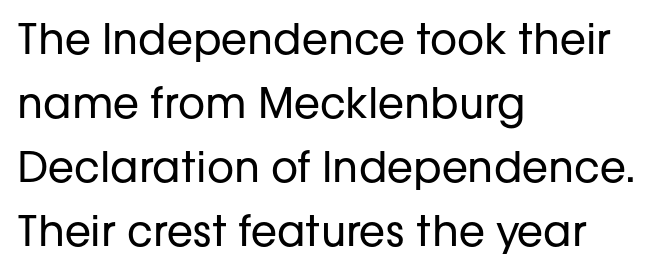
Where is the straight margin? On the left. Style check: upright. The passage shown is typed in a proportional face where columns would drift. You can tell from the bare stems that sans-serif type was used. No heavy texture on the line: the type isn't bold.
